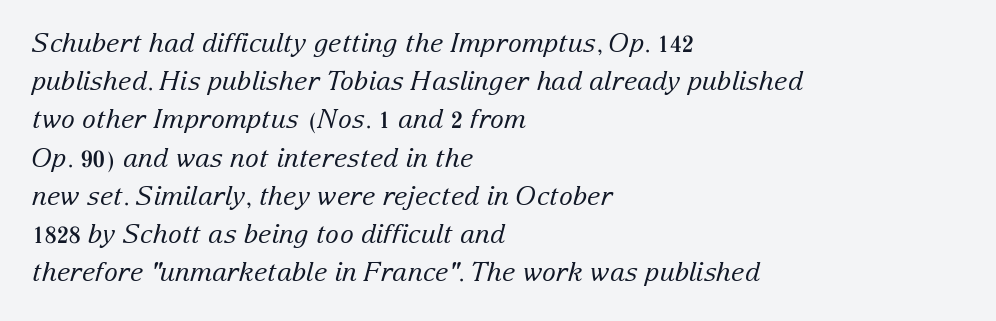
Designer's note — italics engaged. In terms of letterspacing, this is plain default setting. Is the block centered? No — it sits flush against the left margin. Notice how descenders clear the ascenders below comfortably — that's standard leading. Lines of text with bare space underneath. Stroke mass is kept to a normal reading level or below.
